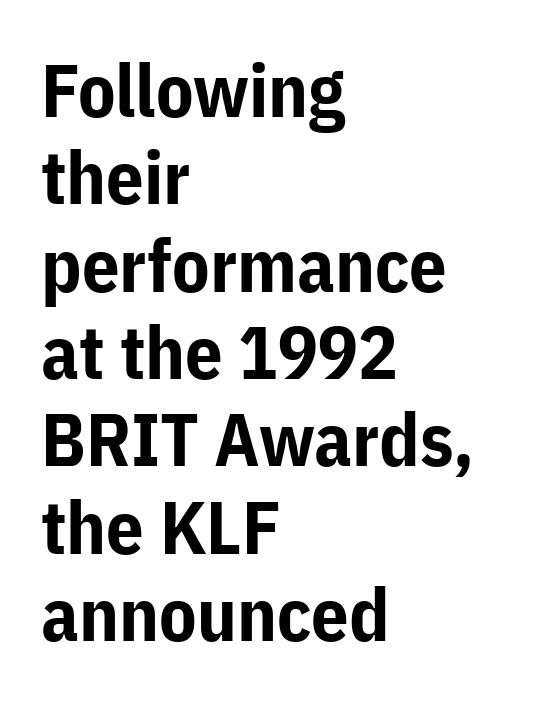
Note: no serifs on the glyphs. Words appear dense and cohesive because spacing is normal. The passage shown is emphatically bold. Nobody drew a line under any word here. Unlike italic type, these characters show no tilt at all.
